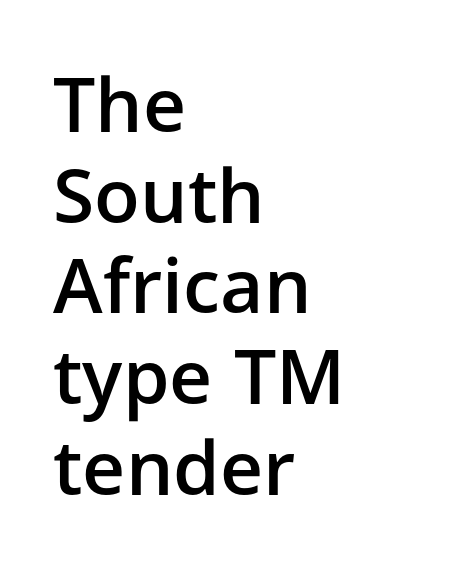
The image shows 75 px semibold sans-serif type, upright; set left-aligned, line spacing 1.21x, normal letter spacing, not underlined; low stroke contrast and a medium x-height.
